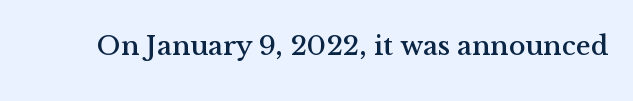
Caption: standard tracking, unaltered. Little horizontal feet cap the strokes, marking this as serif type. Underlining? Definitely not there. Think of a printed novel: that variable character pitch is what you see here. When letters stand straight like this, we call the style roman or upright.
